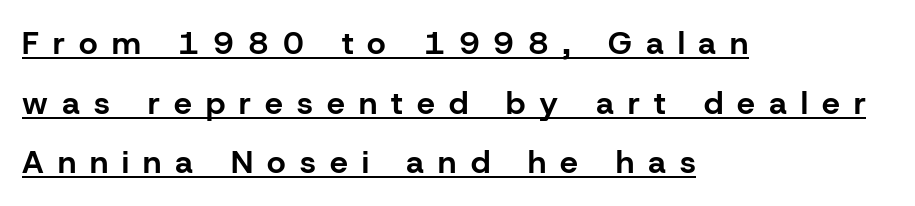
The image shows 32 px bold sans-serif type, upright; set left-aligned, line spacing 1.86x, unusually wide letter spacing (+0.44 em), underlined; low stroke contrast and a medium x-height.
